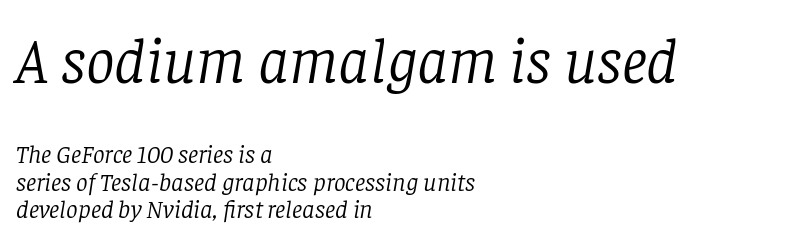
Q: Is the text bold? A: No.
Q: Is the text italic (slanted)? A: Yes, it leans right by about 8 degrees.
Q: Is the typeface a serif or a sans-serif typeface? A: Serif.
Q: Is the text underlined? A: No.
Q: How is the paragraph aligned? A: Left-aligned.
Q: Is the spacing between letters normal or unusually wide? A: Normal.
Q: Is the spacing between lines tight, normal or loose? A: Tight.
Q: Which block of text is set in a larger size, the first (top) or the second (bottom)? A: The first (top) one.
Q: Width (condensed, normal, or wide)? A: Normal.
Q: Stroke contrast? A: Low.
Q: x-height? A: Large.
Q: Monospaced? A: No.
